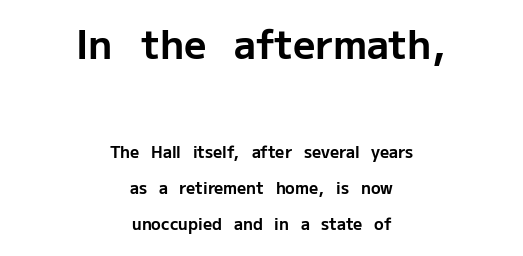
{"serif": "no", "italic": "no", "bold": "yes", "weight": "bold", "width": "normal", "stroke_contrast": "low", "x_height": "medium", "monospaced": "no", "underline": "no", "align": "center", "line_spacing": "loose", "line_spacing_ratio": 2.25, "letter_spacing": "normal", "letter_spacing_em": 0.0, "larger_block": "first", "size_ratio": 2.44, "glyph_px": 39}
